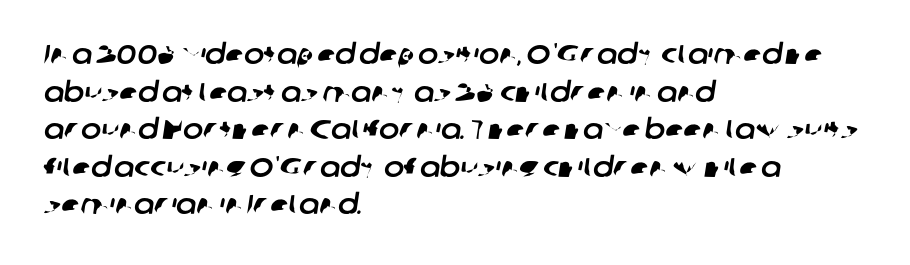
Caption: multi-line text, flush left, ragged right. Just letters on the line, the space beneath them empty. Line spacing here is normal. Words appear dense and cohesive because spacing is normal.
